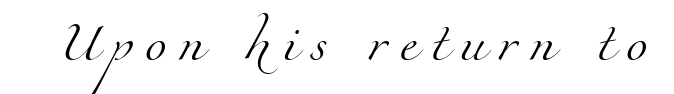
Letterform terminals end in serifs throughout the passage. Nothing heavy about these letters — not bold at all. These lines are rendered in a variable-pitch font. Spacing between characters has been opened up far beyond the box default. Descenders hang freely into open space.
